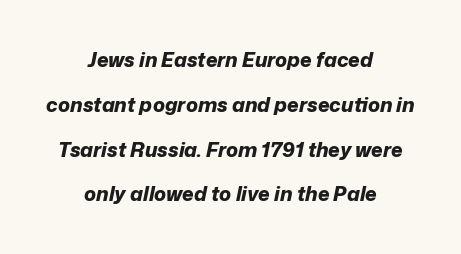
{"italic": "yes", "lean": "right", "slant_degrees": 12, "bold": "yes", "underline": "no", "align": "center", "line_spacing": "loose", "line_spacing_ratio": 2.24, "letter_spacing": "normal", "letter_spacing_em": 0.0, "glyph_px": 20}
